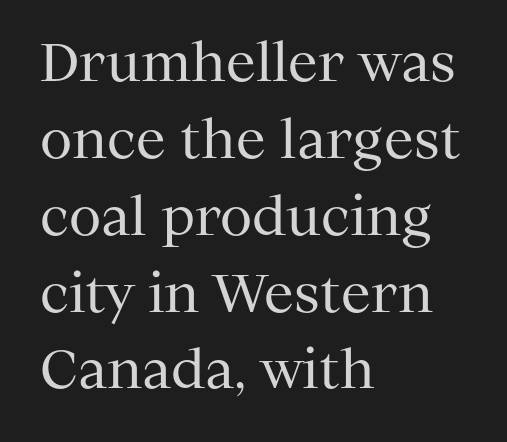
Q: Is the text bold? A: No.
Q: Is the text italic (slanted)? A: No, it is upright.
Q: Is the typeface a serif or a sans-serif typeface? A: Serif.
Q: Is the text underlined? A: No.
Q: How is the paragraph aligned? A: Left-aligned.
Q: Is the spacing between letters normal or unusually wide? A: Normal.
Q: Is the spacing between lines tight, normal or loose? A: Normal.
Q: Width (condensed, normal, or wide)? A: Normal.
Q: Stroke contrast? A: Medium.
Q: x-height? A: Medium.
Q: Monospaced? A: No.
